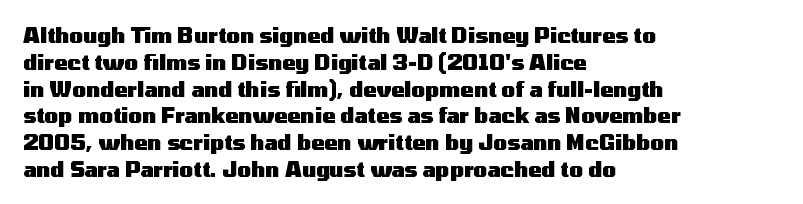
The image shows 20 px bold type, upright; set left-aligned, normal line spacing (1.34x), normal letter spacing, not underlined.
